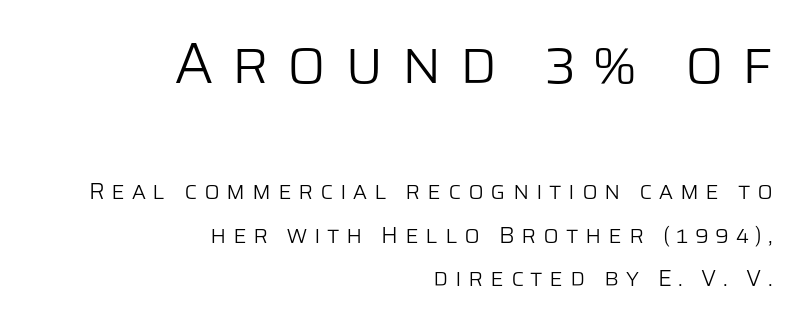
Q: Is the text bold? A: No.
Q: Is the text italic (slanted)? A: No, it is upright.
Q: Is the typeface a serif or a sans-serif typeface? A: Sans-serif.
Q: Is the text underlined? A: No.
Q: How is the paragraph aligned? A: Right-aligned.
Q: Is the spacing between letters normal or unusually wide? A: Unusually wide.
Q: Which block of text is set in a larger size, the first (top) or the second (bottom)? A: The first (top) one.
Q: Width (condensed, normal, or wide)? A: Normal.
Q: Stroke contrast? A: Low.
Q: x-height? A: Large.
Q: Monospaced? A: No.
